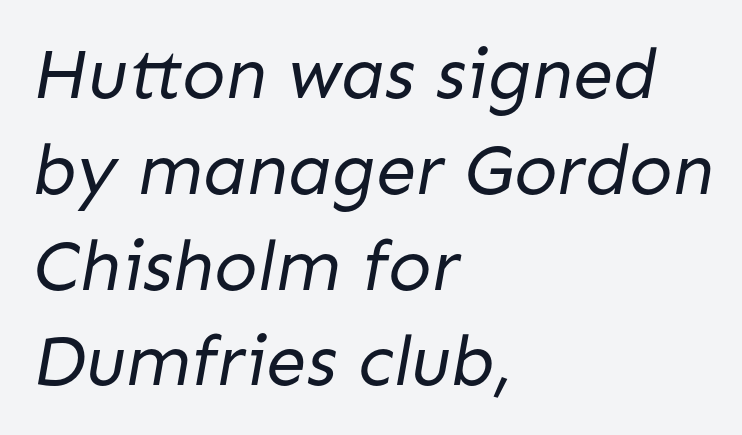
The image shows 72 px regular-weight sans-serif type; set left-aligned, normal line spacing (1.33x), normal letter spacing, not underlined; low stroke contrast and a medium x-height.
